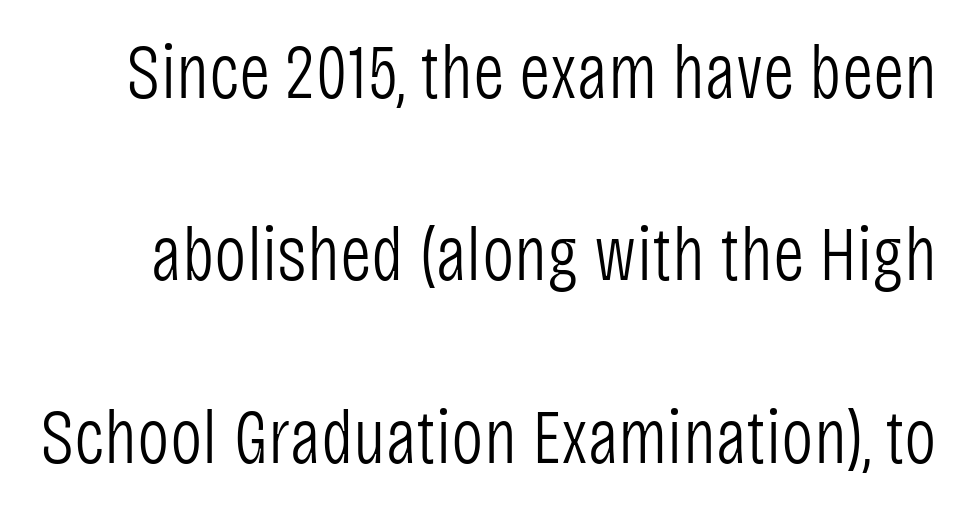
The rendering shows plain stroke endings on the letterforms — a sans-serif design. Stems here are at most as thick as an everyday book face. Clear beneath every line of the passage. Nope, not italic — everything's standing straight. A typesetter would call this zero additional tracking. The passage shown stacks its lines with a broad gap.
